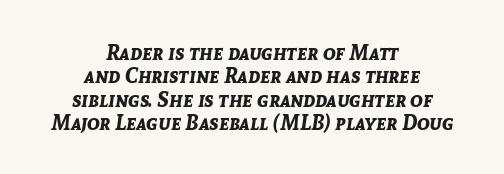
{"italic": "yes", "lean": "right", "slant_degrees": 8, "bold": "yes", "underline": "no", "align": "center", "line_spacing": "tight", "line_spacing_ratio": 1.11, "letter_spacing": "normal", "letter_spacing_em": 0.0, "glyph_px": 21}
